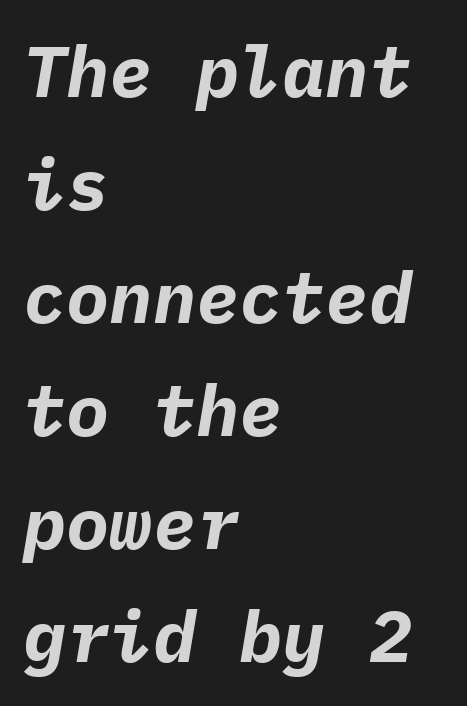
Monospaced: the letters line up in strict vertical columns. Is the type bold? Yes — the strokes are clearly thick and heavy. The rendering keeps characters at their native spacing. Slant detected: the letters are inclined.
